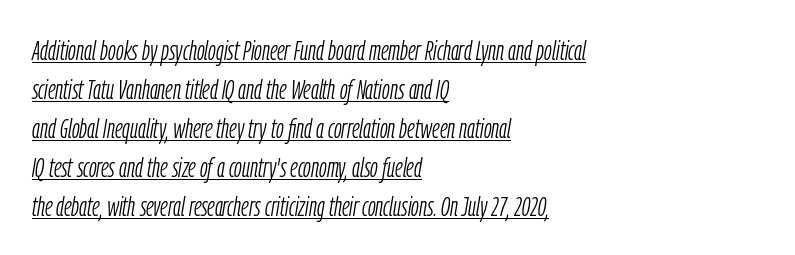
Q: Is the text bold? A: No.
Q: Is the text italic (slanted)? A: Yes, it leans right by about 9 degrees.
Q: Is the text underlined? A: Yes.
Q: How is the paragraph aligned? A: Left-aligned.
Q: Is the spacing between letters normal or unusually wide? A: Normal.
Q: Is the spacing between lines tight, normal or loose? A: Normal.
Q: Width (condensed, normal, or wide)? A: Condensed.
Q: Stroke contrast? A: Low.
Q: x-height? A: Medium.
Q: Monospaced? A: No.
